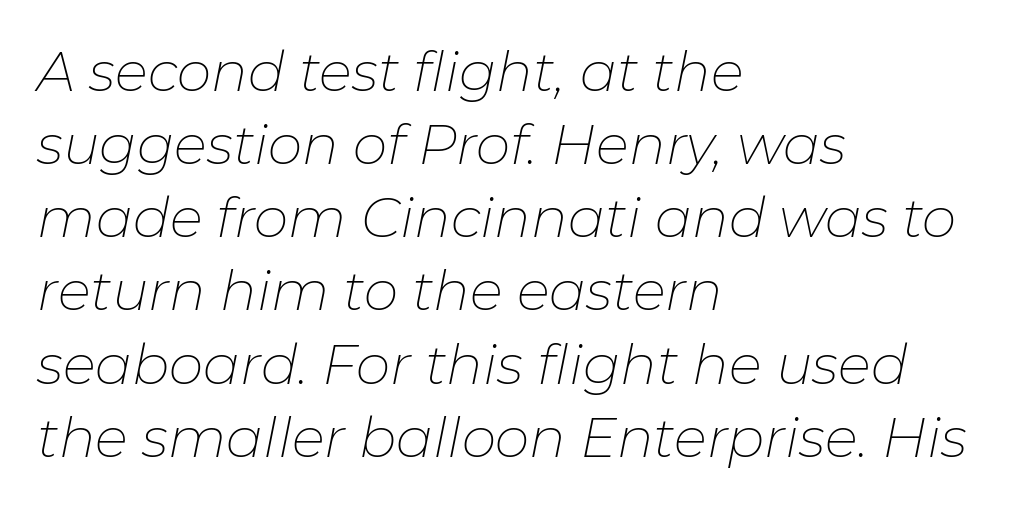
The image shows 55 px thin type, italic (leaning right); set left-aligned, normal line spacing (1.33x), normal letter spacing, not underlined; low stroke contrast and a medium x-height.
